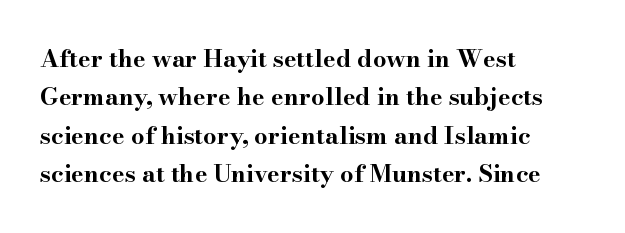
The image shows 24 px bold type, upright; set left-aligned, normal line spacing (1.6x), normal letter spacing, not underlined.
